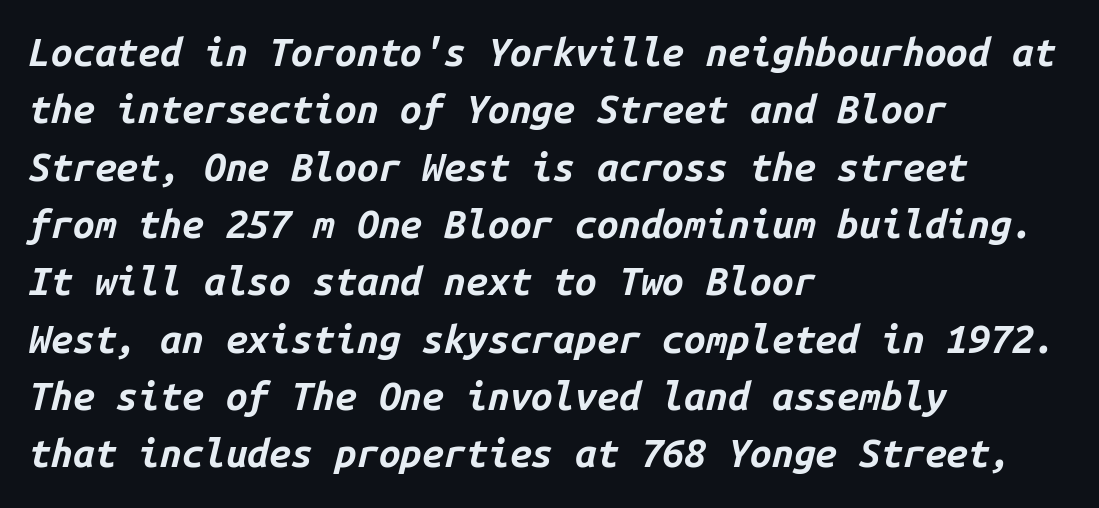
Q: Is the text bold? A: Yes.
Q: Is the text italic (slanted)? A: Yes, it leans right by about 14 degrees.
Q: Is the text underlined? A: No.
Q: How is the paragraph aligned? A: Left-aligned.
Q: Is the spacing between letters normal or unusually wide? A: Normal.
Q: Is the spacing between lines tight, normal or loose? A: Normal.
Q: Width (condensed, normal, or wide)? A: Normal.
Q: Stroke contrast? A: Low.
Q: x-height? A: Medium.
Q: Monospaced? A: Yes.
